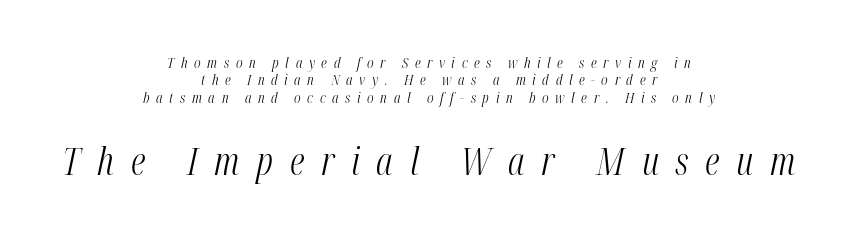
Q: Is the text bold? A: No.
Q: Is the text italic (slanted)? A: Yes, it leans right by about 12 degrees.
Q: Is the text underlined? A: No.
Q: How is the paragraph aligned? A: Centered.
Q: Is the spacing between letters normal or unusually wide? A: Unusually wide.
Q: Which block of text is set in a larger size, the first (top) or the second (bottom)? A: The second (bottom) one.
Q: Width (condensed, normal, or wide)? A: Condensed.
Q: Stroke contrast? A: Medium.
Q: x-height? A: Medium.
Q: Monospaced? A: No.
